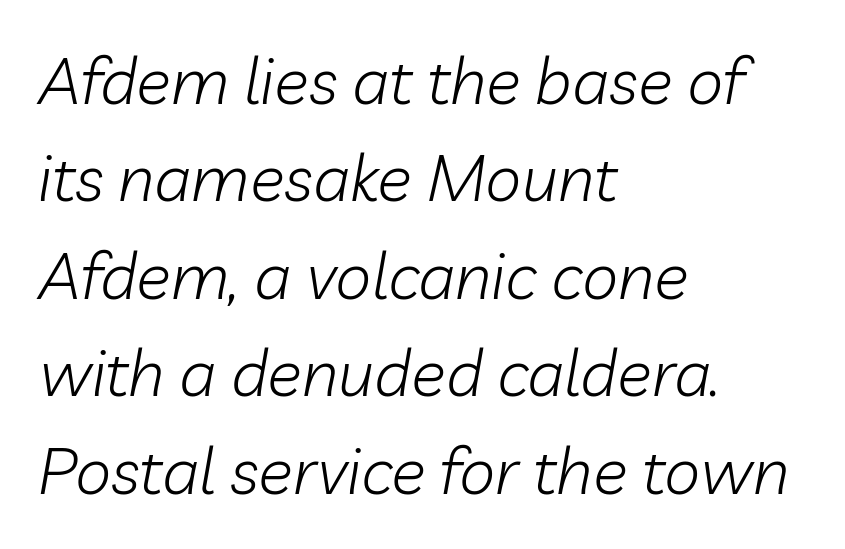
The image shows 65 px light type, italic (leaning right); set left-aligned, normal line spacing (1.5x), normal letter spacing, not underlined; low stroke contrast and a medium x-height.
